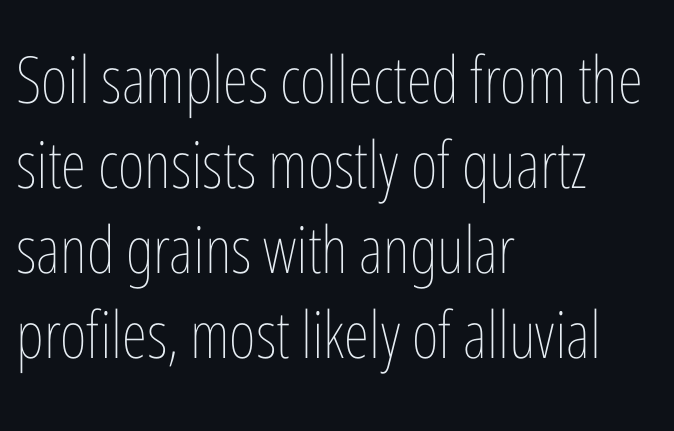
{"italic": "no", "bold": "no", "weight": "thin", "width": "condensed", "stroke_contrast": "low", "x_height": "medium", "monospaced": "no", "underline": "no", "align": "left", "line_spacing": "normal", "line_spacing_ratio": 1.31, "letter_spacing": "normal", "letter_spacing_em": 0.0, "glyph_px": 65}
